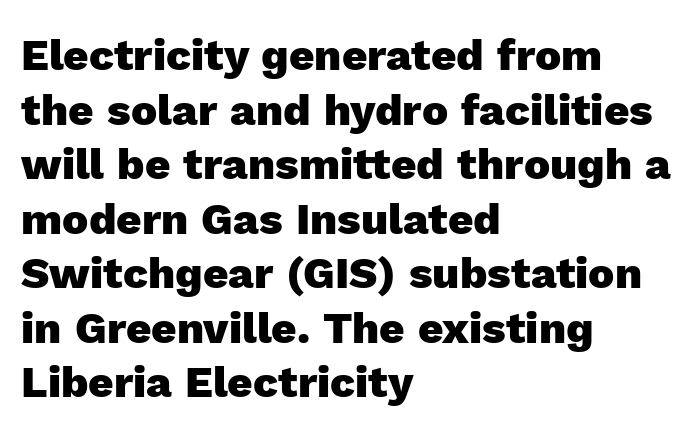
The image shows 44 px heavy sans-serif type, upright; set left-aligned, line spacing 1.24x, normal letter spacing, not underlined; a medium x-height.
